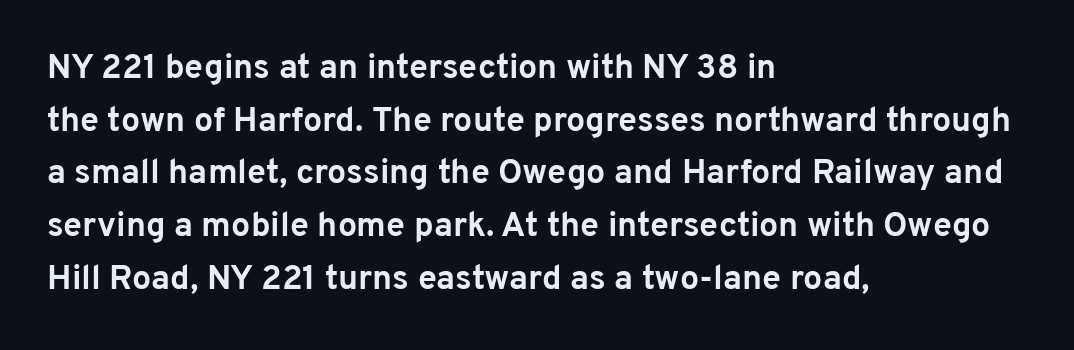
Q: Is the text bold? A: Yes.
Q: Is the text italic (slanted)? A: No, it is upright.
Q: Is the typeface a serif or a sans-serif typeface? A: Sans-serif.
Q: Is the text underlined? A: No.
Q: How is the paragraph aligned? A: Left-aligned.
Q: Is the spacing between letters normal or unusually wide? A: Normal.
Q: Is the spacing between lines tight, normal or loose? A: Normal.
Q: Width (condensed, normal, or wide)? A: Normal.
Q: Stroke contrast? A: Low.
Q: x-height? A: Medium.
Q: Monospaced? A: No.
